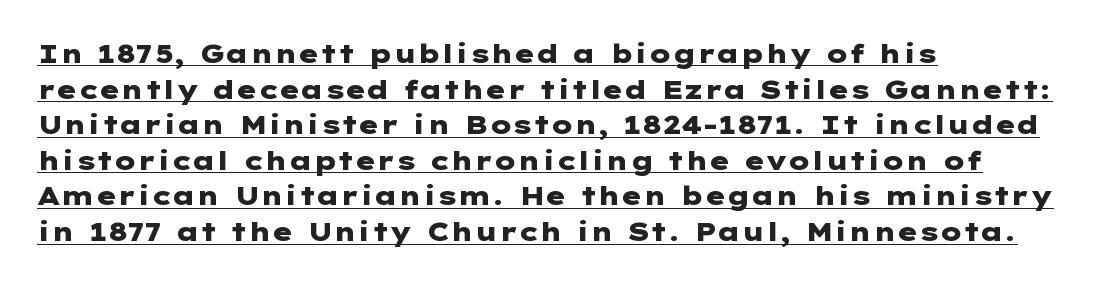
Q: Is the text bold? A: Yes.
Q: Is the text italic (slanted)? A: No, it is upright.
Q: Is the text underlined? A: Yes.
Q: How is the paragraph aligned? A: Left-aligned.
Q: Is the spacing between letters normal or unusually wide? A: Normal.
Q: Is the spacing between lines tight, normal or loose? A: Normal.
